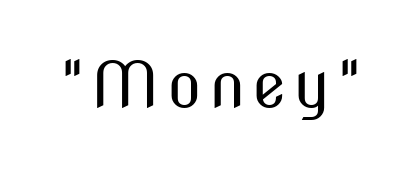
The image shows 63 px regular-weight, condensed sans-serif type, upright; set not underlined; medium stroke contrast and a medium x-height.
